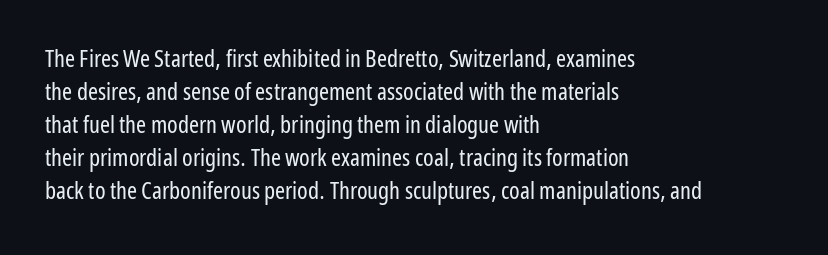
{"italic": "no", "bold": "no", "underline": "no", "align": "left", "line_spacing": "normal", "line_spacing_ratio": 1.38, "letter_spacing": "normal", "letter_spacing_em": 0.0, "glyph_px": 24}
